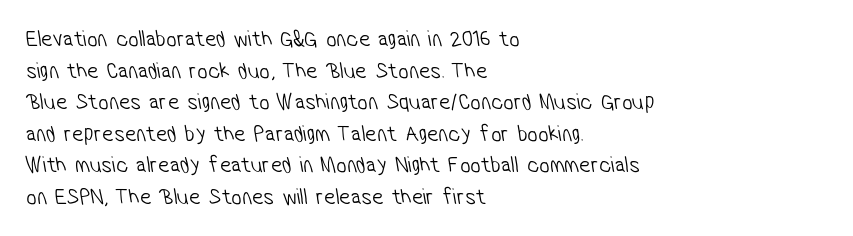
Q: Is the text bold? A: No.
Q: Is the text underlined? A: No.
Q: How is the paragraph aligned? A: Left-aligned.
Q: Is the spacing between letters normal or unusually wide? A: Normal.
Q: Is the spacing between lines tight, normal or loose? A: Normal.
